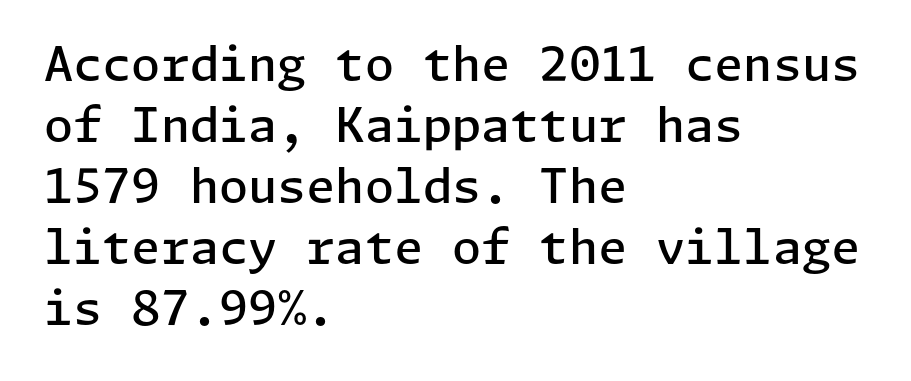
{"serif": "no", "italic": "no", "bold": "semi", "weight": "semibold", "width": "normal", "stroke_contrast": "low", "x_height": "medium", "underline": "no", "align": "left", "line_spacing": "normal", "line_spacing_ratio": 1.3, "letter_spacing": "normal", "letter_spacing_em": 0.0, "glyph_px": 47}
